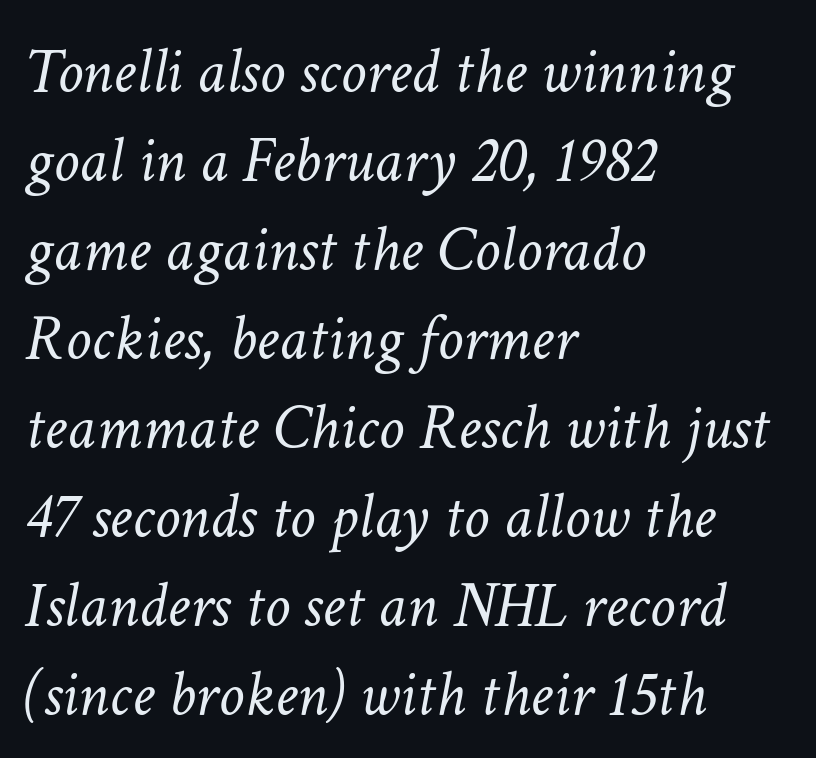
{"italic": "yes", "lean": "right", "slant_degrees": 11, "bold": "no", "weight": "light", "width": "normal", "stroke_contrast": "low", "x_height": "medium", "monospaced": "no", "underline": "no", "align": "left", "line_spacing": "normal", "line_spacing_ratio": 1.37, "letter_spacing": "normal", "letter_spacing_em": 0.0, "glyph_px": 65}
